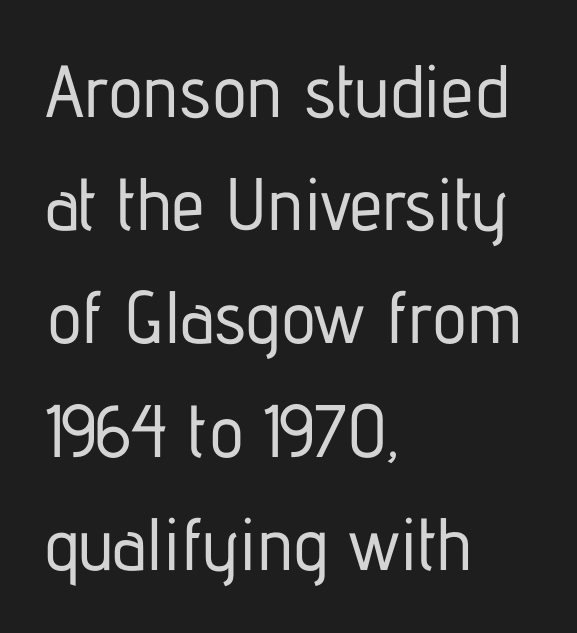
Q: Is the text italic (slanted)? A: No, it is upright.
Q: Is the typeface a serif or a sans-serif typeface? A: Sans-serif.
Q: Is the text underlined? A: No.
Q: How is the paragraph aligned? A: Left-aligned.
Q: Is the spacing between letters normal or unusually wide? A: Normal.
Q: Is the spacing between lines tight, normal or loose? A: Normal.
Q: Width (condensed, normal, or wide)? A: Condensed.
Q: Stroke contrast? A: Low.
Q: x-height? A: Medium.
Q: Monospaced? A: No.
